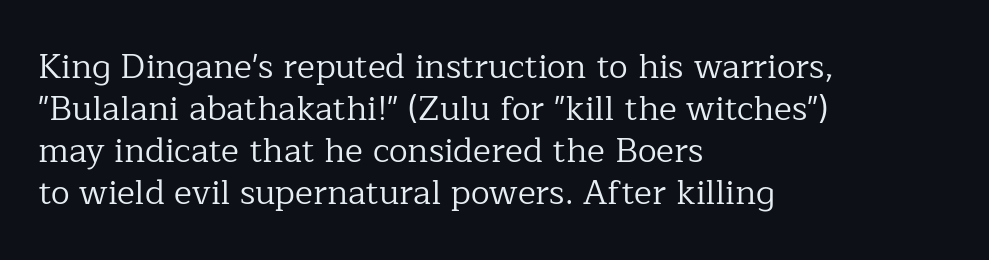
{"serif": "yes", "italic": "no", "bold": "no", "weight": "regular", "width": "normal", "stroke_contrast": "low", "x_height": "medium", "monospaced": "no", "underline": "no", "align": "left", "line_spacing_ratio": 1.24, "letter_spacing": "normal", "letter_spacing_em": 0.0, "glyph_px": 34}
